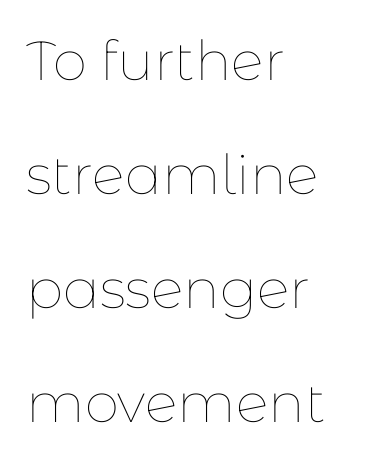
Q: Is the text bold? A: No.
Q: Is the text italic (slanted)? A: No, it is upright.
Q: Is the text underlined? A: No.
Q: How is the paragraph aligned? A: Left-aligned.
Q: Is the spacing between letters normal or unusually wide? A: Normal.
Q: Is the spacing between lines tight, normal or loose? A: Loose.
Q: Width (condensed, normal, or wide)? A: Normal.
Q: Stroke contrast? A: Low.
Q: x-height? A: Medium.
Q: Monospaced? A: No.
